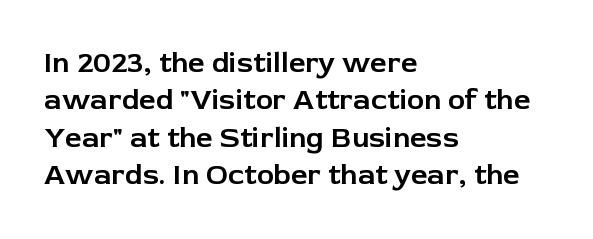
The image shows 29 px sans-serif type, upright; set left-aligned, normal line spacing (1.29x), normal letter spacing, not underlined; low stroke contrast and a medium x-height.
